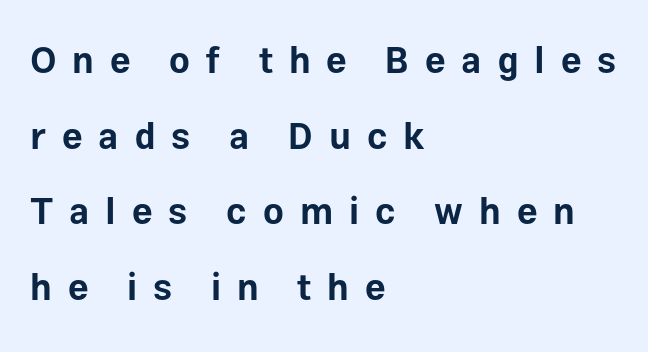
{"serif": "no", "italic": "no", "bold": "yes", "weight": "bold", "width": "normal", "stroke_contrast": "low", "x_height": "medium", "monospaced": "no", "underline": "no", "align": "left", "line_spacing": "loose", "line_spacing_ratio": 2.1, "letter_spacing": "wide", "letter_spacing_em": 0.44, "glyph_px": 36}
